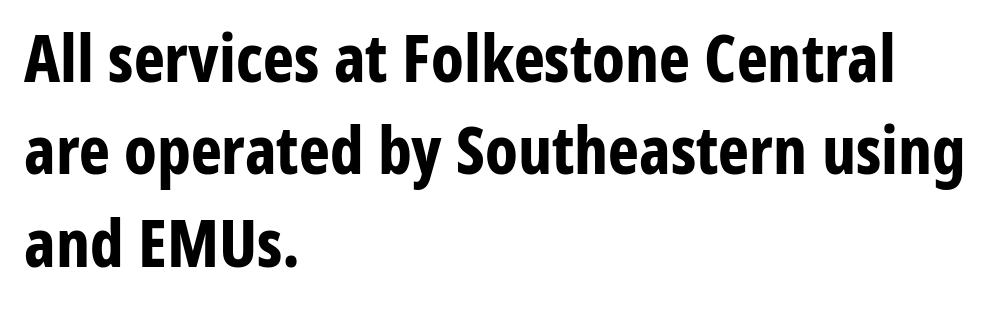
Q: Is the text bold? A: Yes.
Q: Is the text italic (slanted)? A: No, it is upright.
Q: Is the typeface a serif or a sans-serif typeface? A: Sans-serif.
Q: Is the text underlined? A: No.
Q: How is the paragraph aligned? A: Left-aligned.
Q: Is the spacing between letters normal or unusually wide? A: Normal.
Q: Is the spacing between lines tight, normal or loose? A: Normal.
Q: Width (condensed, normal, or wide)? A: Condensed.
Q: Stroke contrast? A: Low.
Q: x-height? A: Medium.
Q: Monospaced? A: No.
